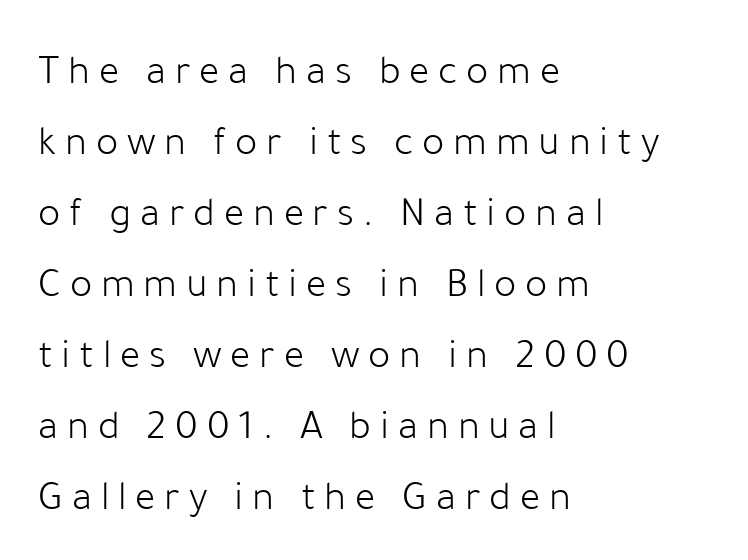
The area under the type is left untouched. Character widths vary here, with narrow letters taking less room than wide ones. What stands out about the letter spacing? Its width — letters are far apart. Students, observe: this is what conventionally led text looks like. One-word summary of the alignment: left. Counters stay open thanks to moderate or lighter strokes.
